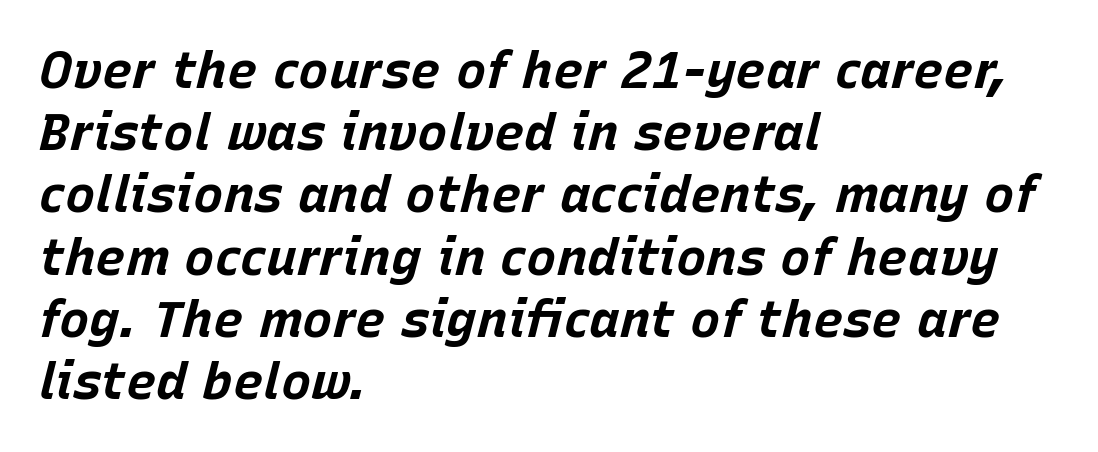
Emphasis-style slanted type is in use. The compositor pushed each line to the left boundary. The sample has been set heavy, in full bold. Characters follow at the spacing the type designer built in. Looks like regular typesetting: each glyph gets only the width it needs.
